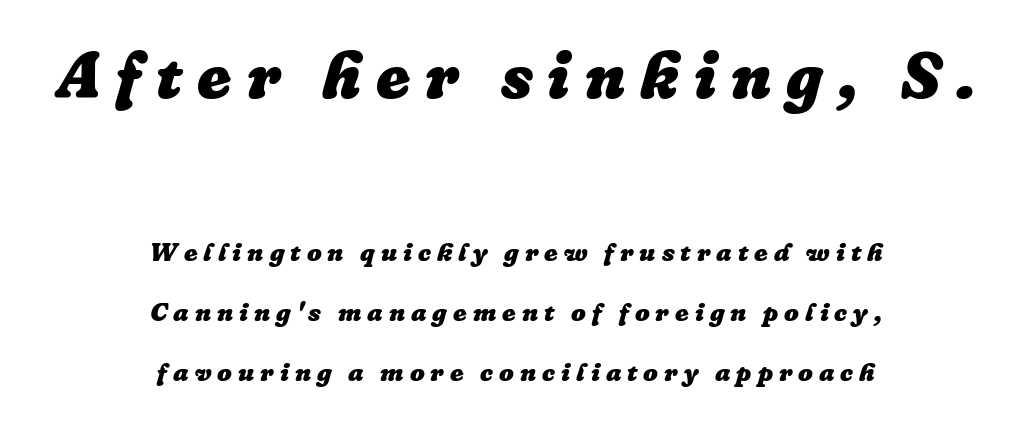
Q: Is the text bold? A: Yes.
Q: Is the text italic (slanted)? A: Yes, it leans right by about 16 degrees.
Q: Is the text underlined? A: No.
Q: How is the paragraph aligned? A: Centered.
Q: Is the spacing between letters normal or unusually wide? A: Unusually wide.
Q: Is the spacing between lines tight, normal or loose? A: Loose.
Q: Which block of text is set in a larger size, the first (top) or the second (bottom)? A: The first (top) one.
Q: Width (condensed, normal, or wide)? A: Normal.
Q: Stroke contrast? A: Low.
Q: x-height? A: Medium.
Q: Monospaced? A: No.
